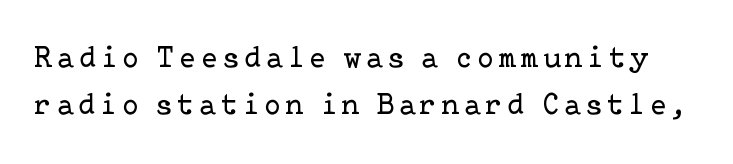
The image shows 30 px regular-weight serif type, upright; set normal line spacing (1.58x), not underlined; low stroke contrast and a medium x-height.
